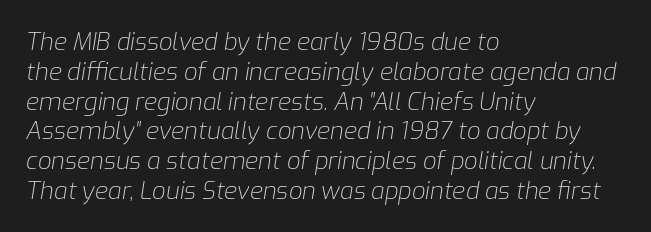
{"italic": "yes", "lean": "right", "slant_degrees": 9, "bold": "no", "underline": "no", "align": "left", "line_spacing_ratio": 1.24, "letter_spacing": "normal", "letter_spacing_em": 0.0, "glyph_px": 24}
